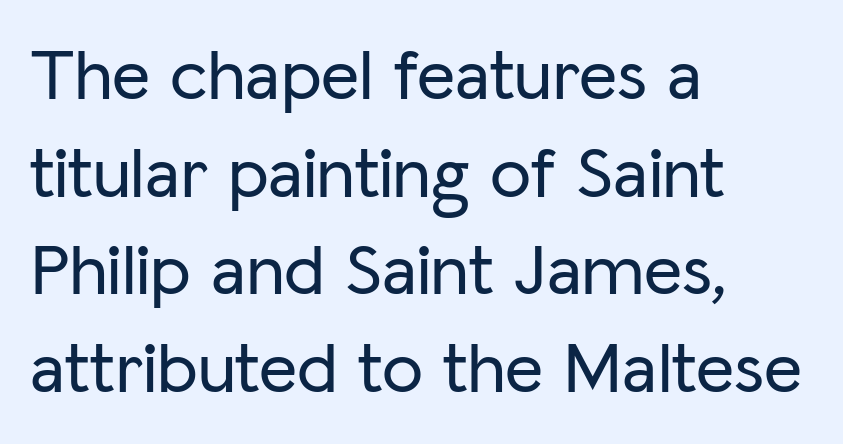
{"serif": "no", "italic": "no", "width": "normal", "stroke_contrast": "low", "x_height": "medium", "monospaced": "no", "underline": "no", "align": "left", "line_spacing": "normal", "line_spacing_ratio": 1.32, "letter_spacing": "normal", "letter_spacing_em": 0.0, "glyph_px": 74}
